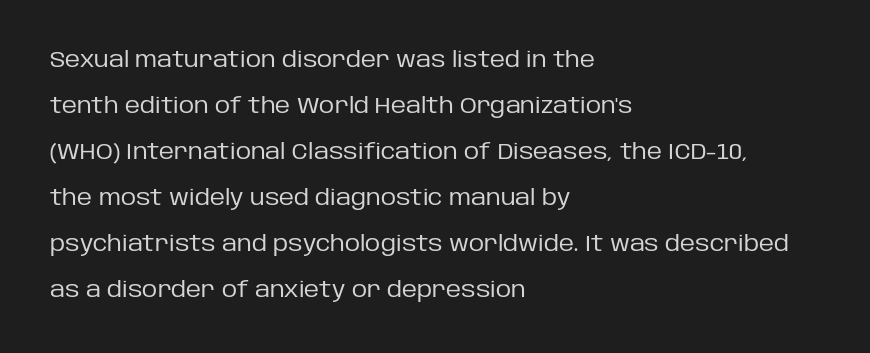
Q: Is the text bold? A: No.
Q: Is the text italic (slanted)? A: No, it is upright.
Q: Is the text underlined? A: No.
Q: How is the paragraph aligned? A: Left-aligned.
Q: Is the spacing between letters normal or unusually wide? A: Normal.
Q: Is the spacing between lines tight, normal or loose? A: Loose.
